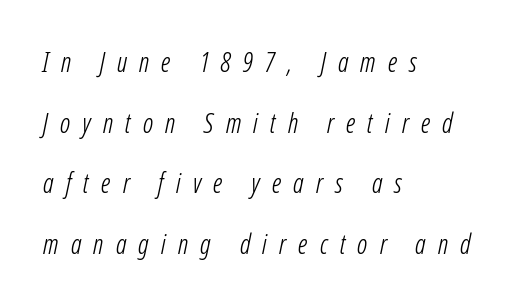
The image shows 27 px text type; set left-aligned, loose line spacing (2.25x), unusually wide letter spacing (+0.45 em), not underlined.
